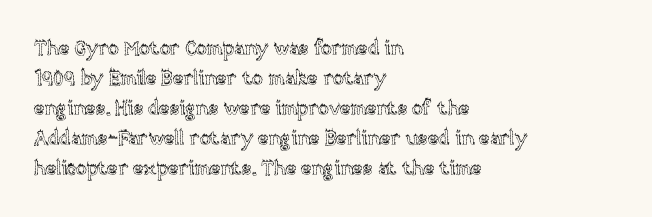
{"italic": "no", "underline": "no", "align": "left", "line_spacing": "normal", "line_spacing_ratio": 1.5, "letter_spacing": "normal", "letter_spacing_em": 0.0, "glyph_px": 20}
